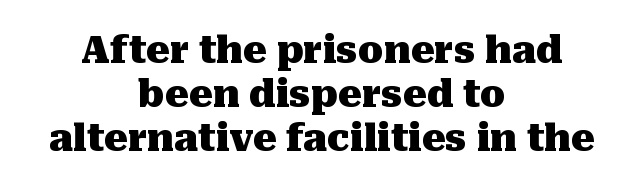
{"serif": "yes", "italic": "no", "bold": "yes", "weight": "heavy", "width": "normal", "stroke_contrast": "medium", "x_height": "medium", "monospaced": "no", "underline": "no", "align": "center", "line_spacing_ratio": 1.19, "letter_spacing": "normal", "letter_spacing_em": 0.0, "glyph_px": 37}
